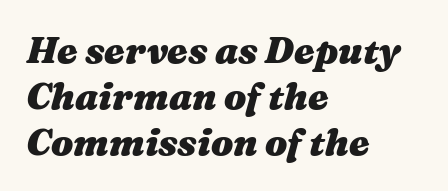
Q: Is the text bold? A: Yes.
Q: Is the text italic (slanted)? A: Yes, it leans right by about 16 degrees.
Q: Is the text underlined? A: No.
Q: How is the paragraph aligned? A: Left-aligned.
Q: Is the spacing between letters normal or unusually wide? A: Normal.
Q: Width (condensed, normal, or wide)? A: Wide.
Q: Stroke contrast? A: Medium.
Q: x-height? A: Medium.
Q: Monospaced? A: No.
